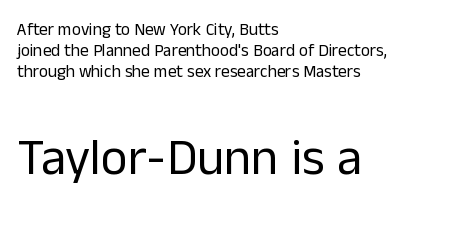
The image shows 51 px regular-weight sans-serif type, upright; set left-aligned, normal line spacing (1.25x), normal letter spacing, not underlined; the second (bottom) block is 3.0x larger; low stroke contrast and a medium x-height.
